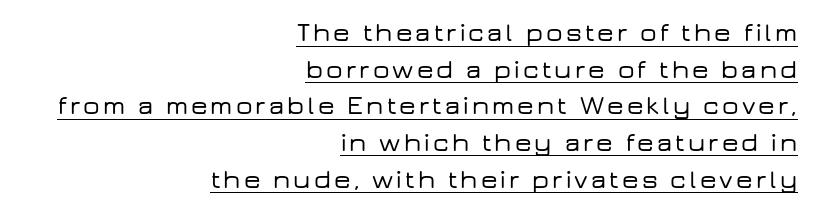
Q: Is the text italic (slanted)? A: No, it is upright.
Q: Is the text underlined? A: Yes.
Q: How is the paragraph aligned? A: Right-aligned.
Q: Is the spacing between lines tight, normal or loose? A: Normal.
